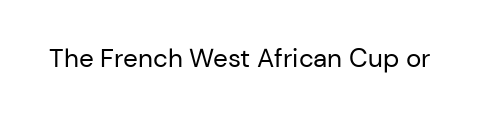
The image shows 26 px text type, upright; set normal letter spacing, not underlined.
